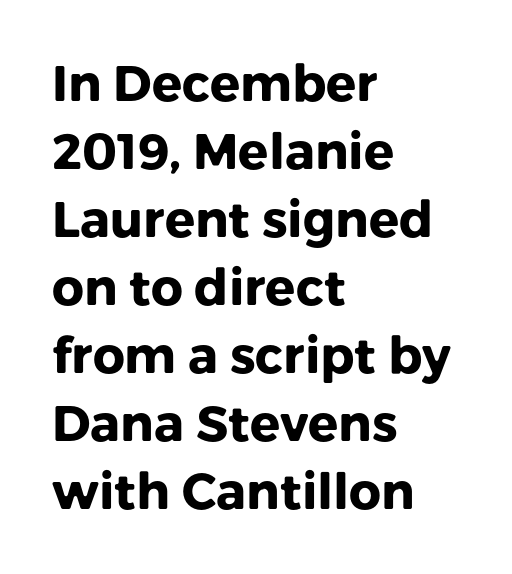
Q: Is the text bold? A: Yes.
Q: Is the text italic (slanted)? A: No, it is upright.
Q: Is the typeface a serif or a sans-serif typeface? A: Sans-serif.
Q: Is the text underlined? A: No.
Q: How is the paragraph aligned? A: Left-aligned.
Q: Is the spacing between letters normal or unusually wide? A: Normal.
Q: Is the spacing between lines tight, normal or loose? A: Normal.
Q: Width (condensed, normal, or wide)? A: Normal.
Q: Stroke contrast? A: Low.
Q: x-height? A: Medium.
Q: Monospaced? A: No.
